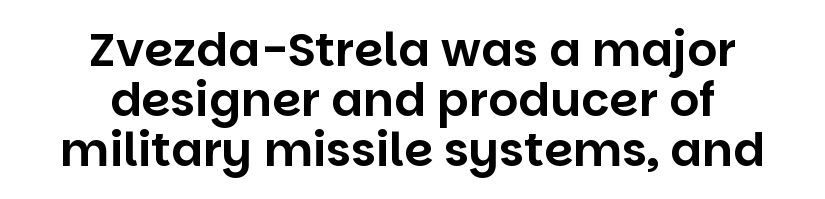
The image shows 47 px sans-serif type, upright; set centered, tight line spacing (1.06x), normal letter spacing, not underlined; low stroke contrast and a large x-height.
